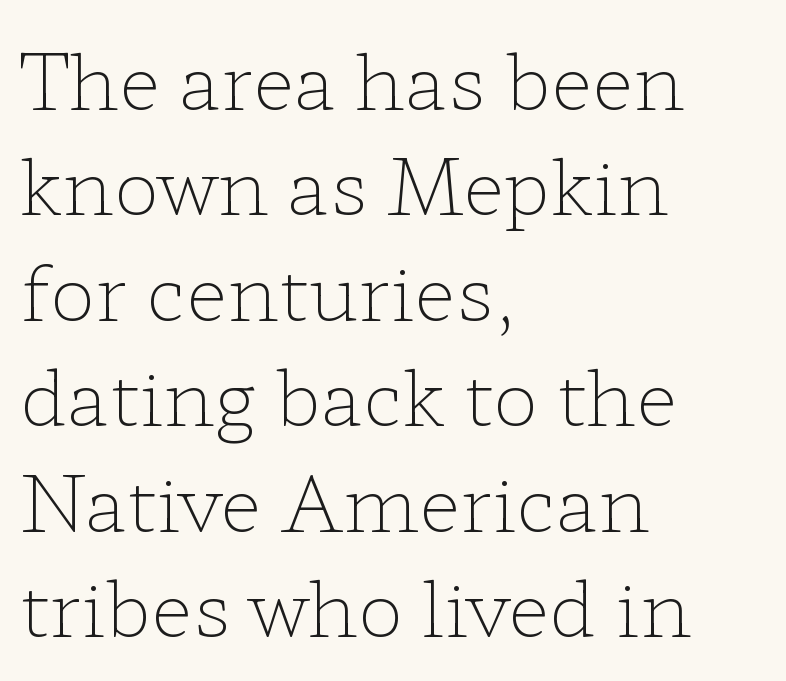
Is the block centered? No — it sits flush against the left margin. Little horizontal feet cap the strokes, marking this as serif type. The rendering keeps characters at their native spacing. These lines were composed using upright roman letters.
